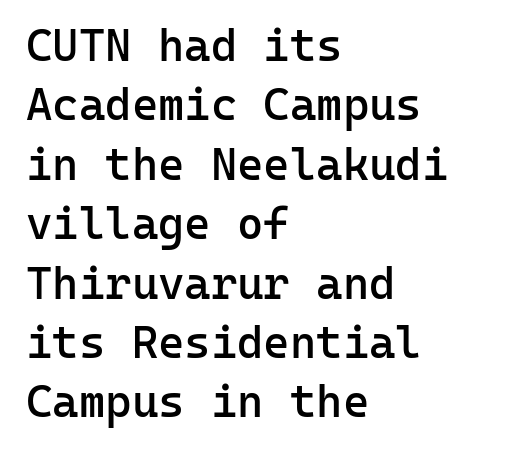
{"serif": "no", "italic": "no", "bold": "semi", "weight": "semibold", "width": "normal", "stroke_contrast": "low", "x_height": "medium", "monospaced": "yes", "underline": "no", "align": "left", "line_spacing": "normal", "line_spacing_ratio": 1.32, "letter_spacing": "normal", "letter_spacing_em": 0.0, "glyph_px": 45}
